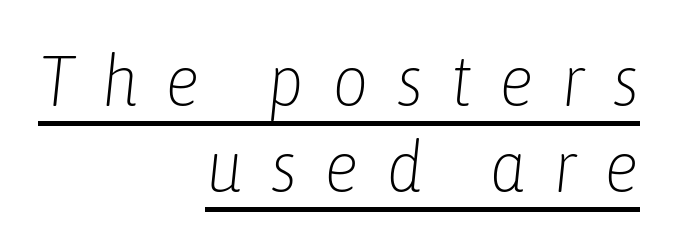
{"italic": "yes", "lean": "right", "slant_degrees": 6, "bold": "no", "weight": "light", "width": "condensed", "stroke_contrast": "low", "x_height": "medium", "monospaced": "no", "underline": "yes", "align": "right", "line_spacing_ratio": 1.21, "letter_spacing": "wide", "letter_spacing_em": 0.38, "glyph_px": 71}
